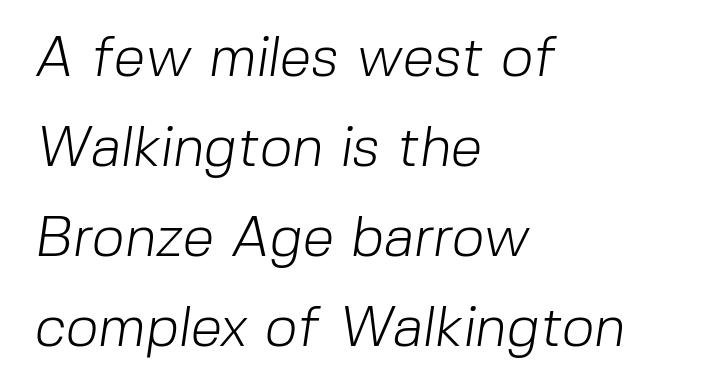
The image shows 57 px light sans-serif type; set left-aligned, normal line spacing (1.58x), normal letter spacing, not underlined; low stroke contrast and a medium x-height.
